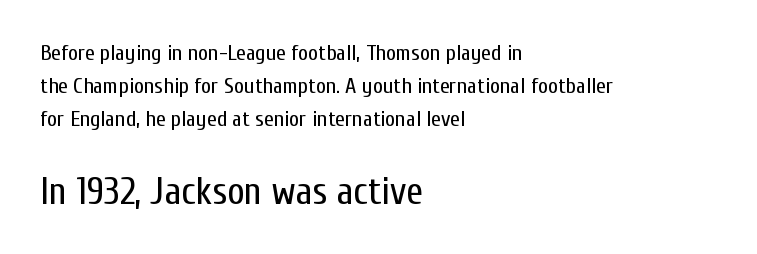
Q: Is the text bold? A: No.
Q: Is the text italic (slanted)? A: No, it is upright.
Q: Is the typeface a serif or a sans-serif typeface? A: Sans-serif.
Q: Is the text underlined? A: No.
Q: How is the paragraph aligned? A: Left-aligned.
Q: Is the spacing between letters normal or unusually wide? A: Normal.
Q: Is the spacing between lines tight, normal or loose? A: Normal.
Q: Which block of text is set in a larger size, the first (top) or the second (bottom)? A: The second (bottom) one.
Q: Width (condensed, normal, or wide)? A: Condensed.
Q: Stroke contrast? A: Low.
Q: x-height? A: Medium.
Q: Monospaced? A: No.
